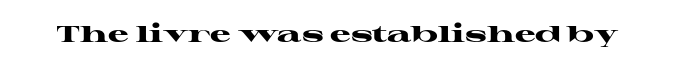
{"italic": "no", "bold": "yes", "underline": "no", "letter_spacing": "normal", "letter_spacing_em": 0.0, "glyph_px": 23}
